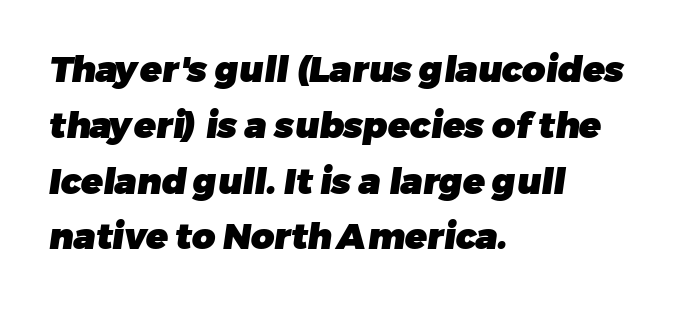
The image shows 36 px heavy sans-serif type; set left-aligned, normal line spacing (1.55x), normal letter spacing, not underlined; low stroke contrast and a medium x-height.
